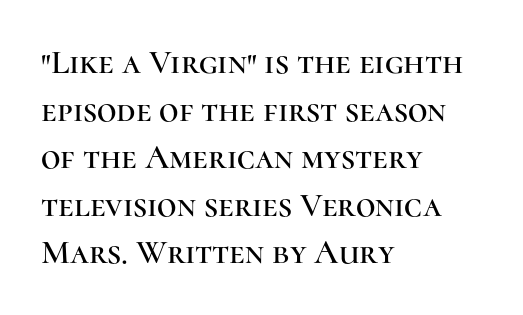
Q: Is the text italic (slanted)? A: No, it is upright.
Q: Is the typeface a serif or a sans-serif typeface? A: Serif.
Q: Is the text underlined? A: No.
Q: How is the paragraph aligned? A: Left-aligned.
Q: Is the spacing between letters normal or unusually wide? A: Normal.
Q: Is the spacing between lines tight, normal or loose? A: Normal.
Q: Width (condensed, normal, or wide)? A: Normal.
Q: Stroke contrast? A: High.
Q: x-height? A: Medium.
Q: Monospaced? A: No.
